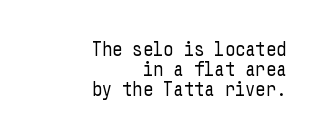
The font sits on the lighter half of the weight spectrum, regular included. No extra tracking has been applied to these lines. Reading down the block, your eye finds every line finishing at a fixed right position. Does the lettering tilt? It doesn't — this is upright. The space between consecutive lines is stingy.
